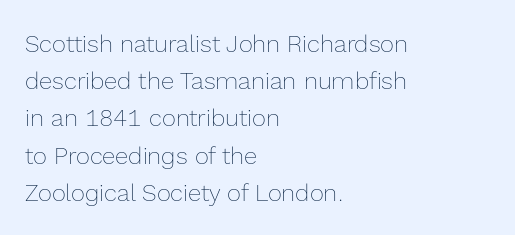
The image shows 24 px text type, upright; set left-aligned, normal line spacing (1.55x), normal letter spacing, not underlined.
